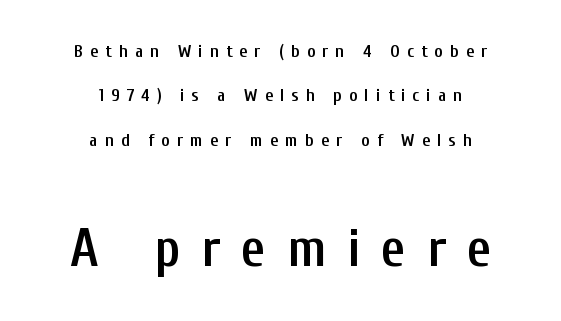
I'd describe the lettering as semibold — firm but not a full bold. Between one letter and the next there's a generous, obvious gap. Visually, the bottom section dominates because its glyphs are scaled up. In terms of posture, this sample is upright.
